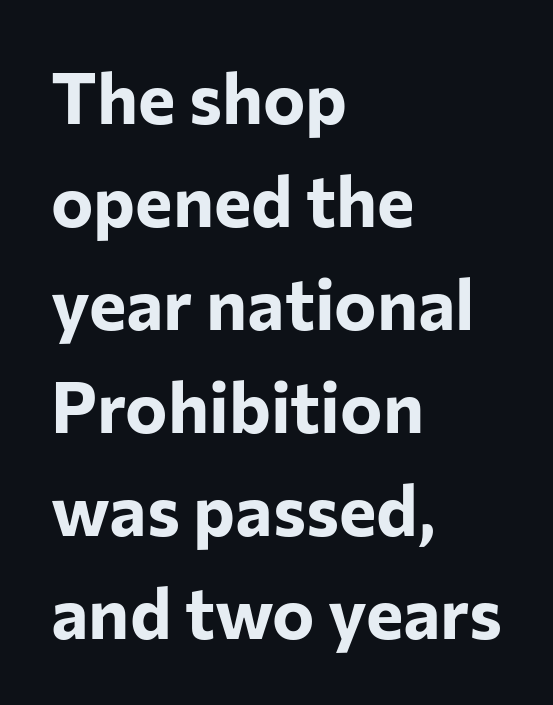
The image shows 71 px bold sans-serif type, upright; set left-aligned, normal line spacing (1.45x), normal letter spacing, not underlined; low stroke contrast and a medium x-height.
